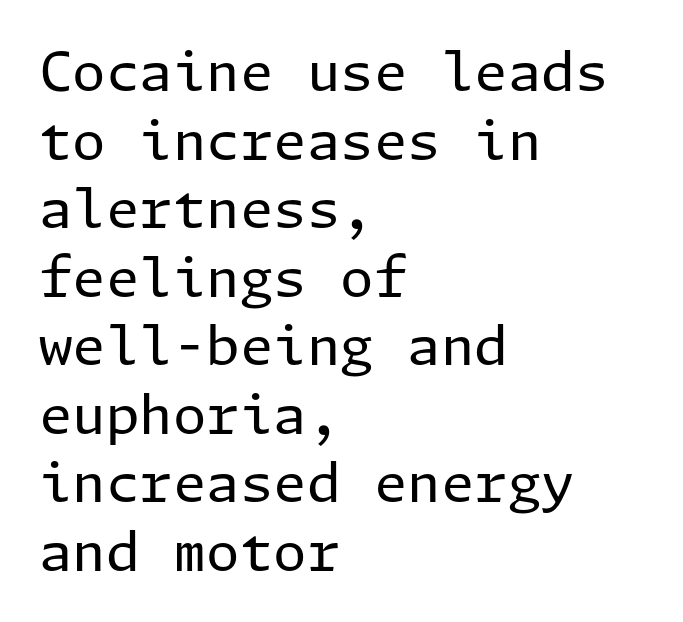
The rendering uses a moderate line-height, typical for paragraphs. This sample uses a sans-serif face. Visually the block forms a straight wall on the left and a jagged coastline on the right. Caption: standard tracking, unaltered. Type without underlining. You can tell it's not italic because the verticals are truly vertical.
